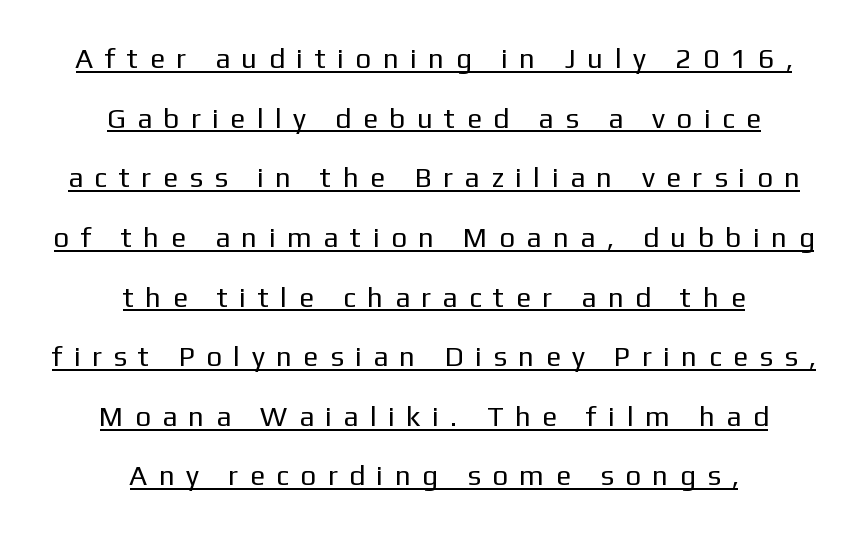
The image shows 28 px regular-weight sans-serif type, upright; set centered, loose line spacing (2.13x), unusually wide letter spacing (+0.48 em), underlined; low stroke contrast and a medium x-height.
